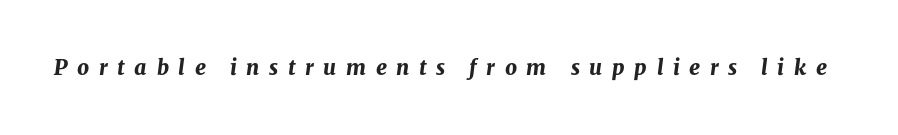
Observe the lean: these are italic letterforms. Chunky letters — that's bold for sure. The string is rendered with underlining switched off. Characters follow at a spacing far wider than the type designer built in.
